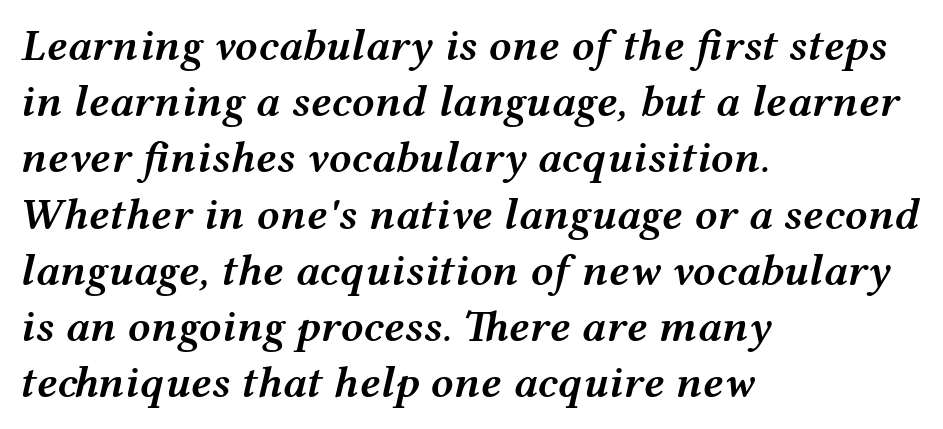
The passage shown is semibold, sitting just below true bold. The text block is weighted toward the left margin, trailing off unevenly rightward. The gap between lines stays unmarked. These lines were composed using italics. The passage shown stacks its lines at a standard gap. The face used here is rendered with its standard letterfit.
